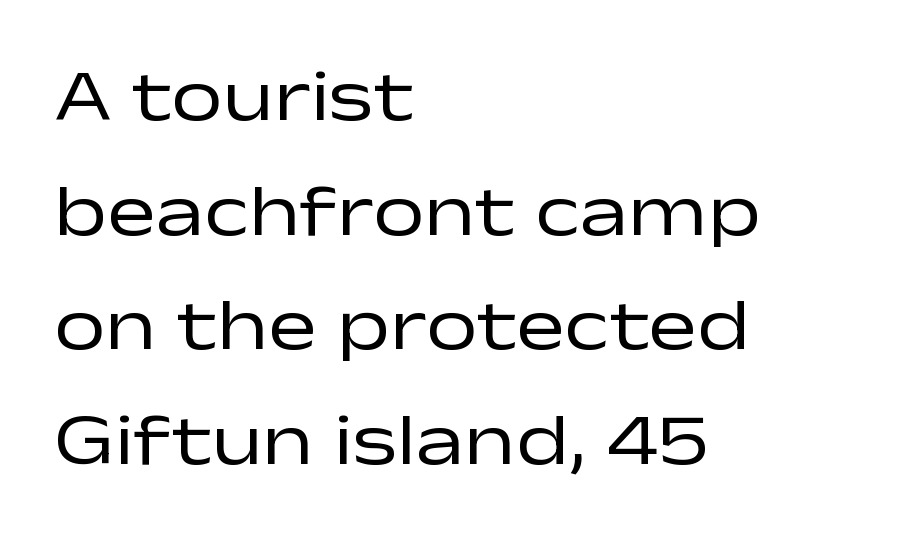
{"serif": "no", "italic": "no", "bold": "no", "weight": "regular", "width": "wide", "stroke_contrast": "low", "x_height": "medium", "monospaced": "no", "underline": "no", "align": "left", "line_spacing": "normal", "line_spacing_ratio": 1.57, "letter_spacing": "normal", "letter_spacing_em": 0.0, "glyph_px": 73}
